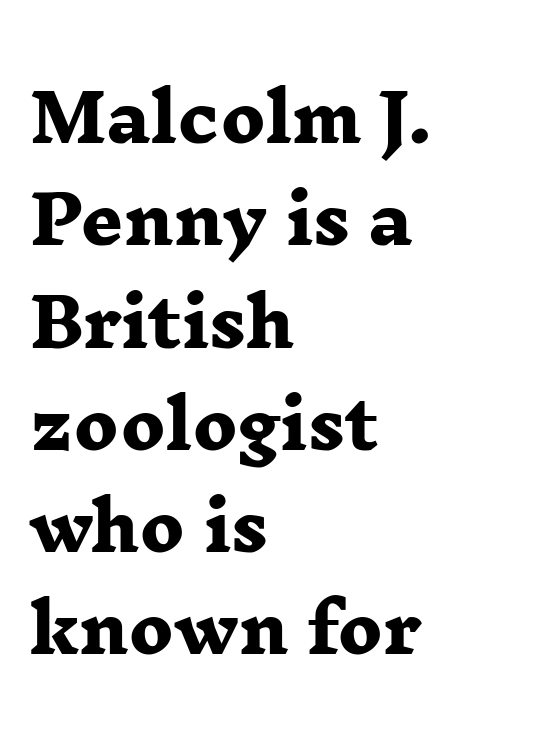
The image shows 66 px heavy, wide serif type; set left-aligned, normal line spacing (1.55x), normal letter spacing, not underlined; low stroke contrast and a medium x-height.
